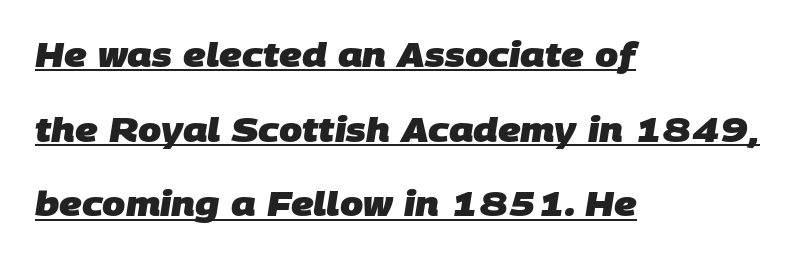
Q: Is the text bold? A: Yes.
Q: Is the typeface a serif or a sans-serif typeface? A: Sans-serif.
Q: Is the text underlined? A: Yes.
Q: How is the paragraph aligned? A: Left-aligned.
Q: Is the spacing between letters normal or unusually wide? A: Normal.
Q: Is the spacing between lines tight, normal or loose? A: Loose.
Q: Width (condensed, normal, or wide)? A: Normal.
Q: Stroke contrast? A: Low.
Q: x-height? A: Large.
Q: Monospaced? A: No.
